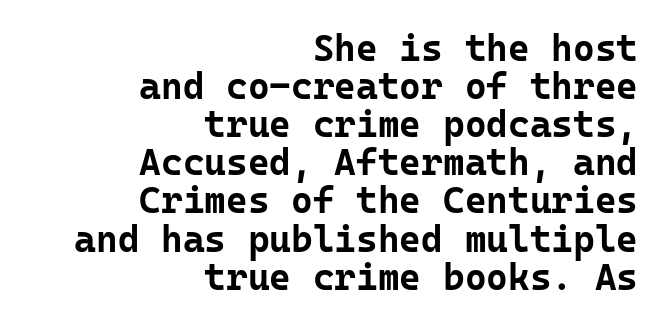
Nope, no serifs anywhere on these letters. Inter-character spacing is left at the font's built-in metrics. The passage is arranged like a letterhead date or caption credit — flush right. The rendering uses a small line-height, squeezing the rows. Every character here occupies the same horizontal width, giving the sample a typewriter-like rhythm. Weight check: bold — yes, fully.
